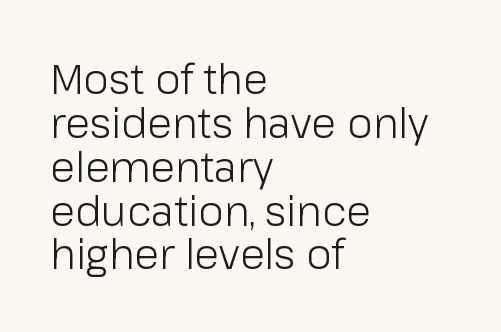
The rendering uses natural spacing where letterforms have individual widths. Each word holds together tightly as a unit, with standard inter-letter gaps. Leading is clearly below the norm, producing a dense column. Italic? Not at all — the glyphs are vertical. Words float on clear page, feet unadorned.
